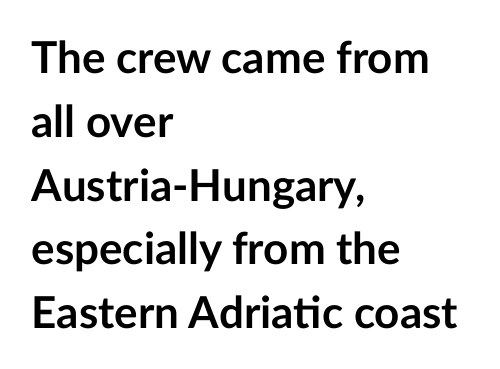
Q: Is the text bold? A: Yes.
Q: Is the text italic (slanted)? A: No, it is upright.
Q: Is the typeface a serif or a sans-serif typeface? A: Sans-serif.
Q: Is the text underlined? A: No.
Q: How is the paragraph aligned? A: Left-aligned.
Q: Is the spacing between letters normal or unusually wide? A: Normal.
Q: Is the spacing between lines tight, normal or loose? A: Normal.
Q: Width (condensed, normal, or wide)? A: Normal.
Q: Stroke contrast? A: Low.
Q: x-height? A: Medium.
Q: Monospaced? A: No.
